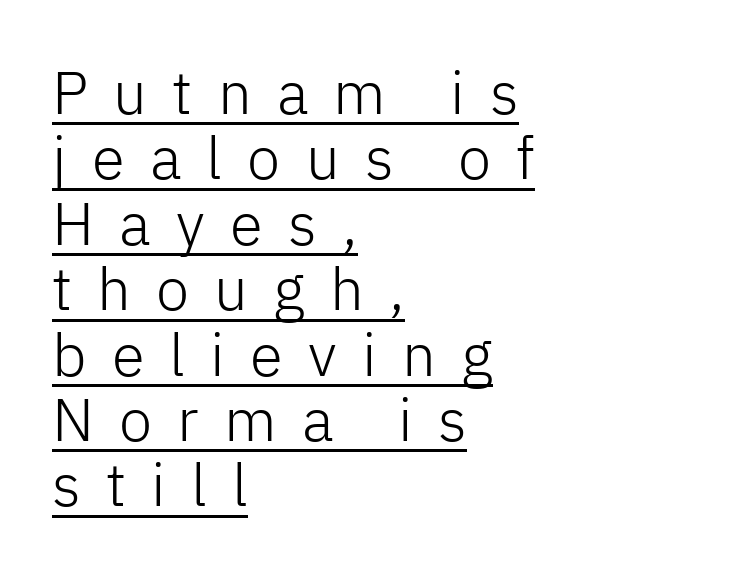
The image shows 60 px light sans-serif type, upright; set left-aligned, tight line spacing (1.09x), unusually wide letter spacing (+0.42 em), underlined; low stroke contrast and a medium x-height.
